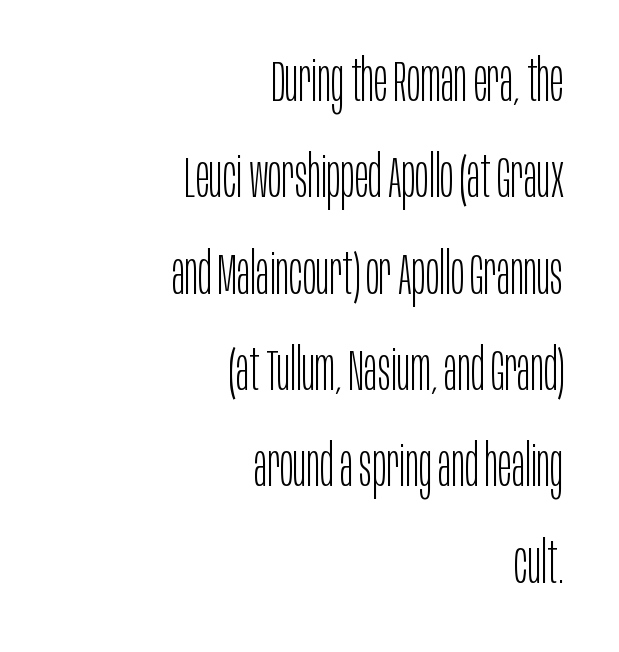
Q: Is the text bold? A: No.
Q: Is the text italic (slanted)? A: No, it is upright.
Q: Is the typeface a serif or a sans-serif typeface? A: Sans-serif.
Q: Is the text underlined? A: No.
Q: How is the paragraph aligned? A: Right-aligned.
Q: Is the spacing between letters normal or unusually wide? A: Normal.
Q: Is the spacing between lines tight, normal or loose? A: Normal.
Q: Width (condensed, normal, or wide)? A: Condensed.
Q: Stroke contrast? A: Low.
Q: x-height? A: Large.
Q: Monospaced? A: No.
